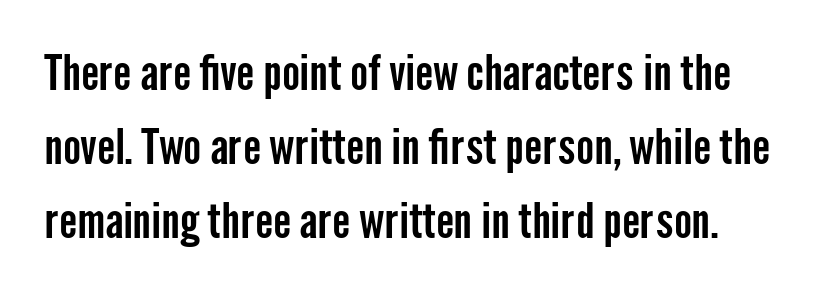
Q: Is the text italic (slanted)? A: No, it is upright.
Q: Is the typeface a serif or a sans-serif typeface? A: Sans-serif.
Q: Is the text underlined? A: No.
Q: Is the spacing between letters normal or unusually wide? A: Normal.
Q: Is the spacing between lines tight, normal or loose? A: Normal.
Q: Width (condensed, normal, or wide)? A: Condensed.
Q: Stroke contrast? A: Low.
Q: x-height? A: Medium.
Q: Monospaced? A: No.
